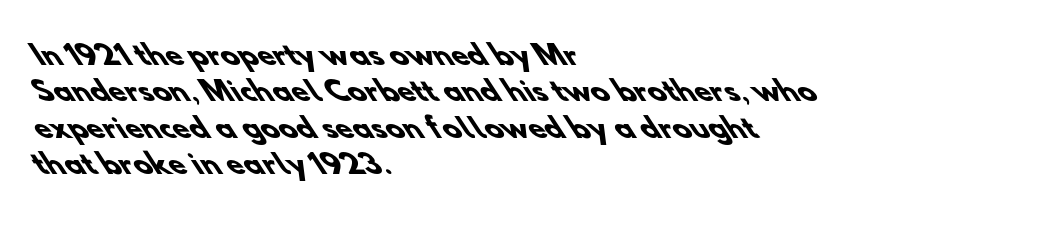
The image shows 27 px bold type; set left-aligned, normal line spacing (1.35x), normal letter spacing, not underlined.
